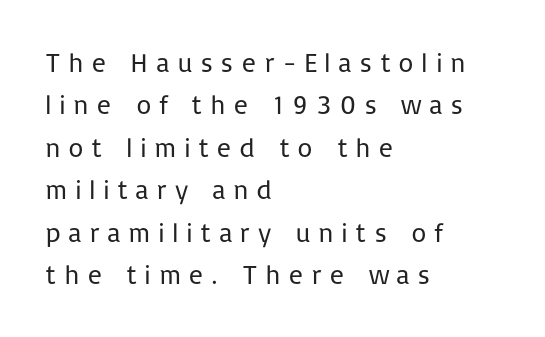
Q: Is the text bold? A: No.
Q: Is the text italic (slanted)? A: No, it is upright.
Q: Is the text underlined? A: No.
Q: How is the paragraph aligned? A: Left-aligned.
Q: Is the spacing between letters normal or unusually wide? A: Unusually wide.
Q: Is the spacing between lines tight, normal or loose? A: Normal.
